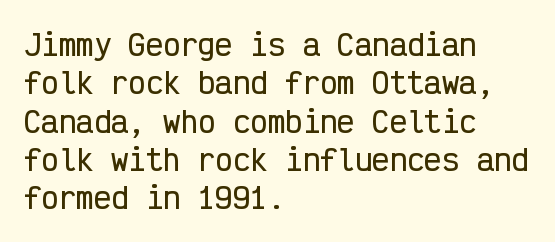
When letters stand straight like this, we call the style roman or upright. The vertical gap from one line to the next is medium. The rag falls on the right side of this text block. Tracking value appears to be zero — textbook default spacing. To sum up the face: it is a sans, with no serifs. Rule under the text: the space is simply empty.
